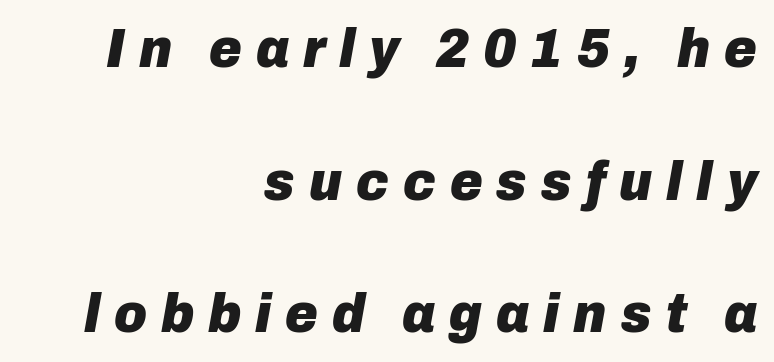
The image shows 56 px heavy type, italic (leaning right); set right-aligned, loose line spacing (2.37x), unusually wide letter spacing (+0.25 em), not underlined; low stroke contrast and a medium x-height.
